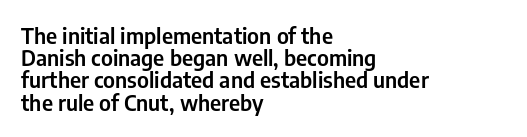
Decoration check: the copy has no underline. The letters stand straight up with perfectly vertical stems. All the whitespace from short lines collects on the right. This sample uses plain, unmodified letter spacing. Tightly led — the rows are bunched.
